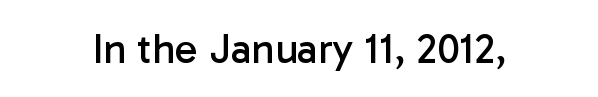
Q: Is the text bold? A: No.
Q: Is the text italic (slanted)? A: No, it is upright.
Q: Is the typeface a serif or a sans-serif typeface? A: Sans-serif.
Q: Is the text underlined? A: No.
Q: Is the spacing between letters normal or unusually wide? A: Normal.
Q: Width (condensed, normal, or wide)? A: Normal.
Q: Stroke contrast? A: Low.
Q: x-height? A: Medium.
Q: Monospaced? A: No.
